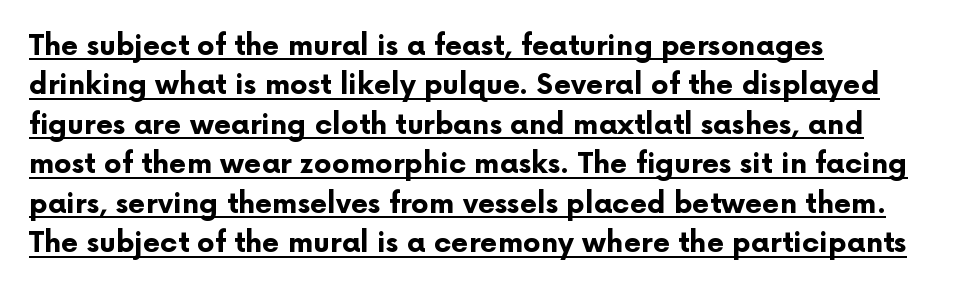
The image shows 28 px bold sans-serif type, upright; set left-aligned, normal line spacing (1.41x), normal letter spacing, underlined; low stroke contrast and a medium x-height.
